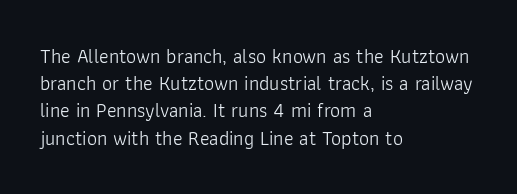
Q: Is the text bold? A: No.
Q: Is the text italic (slanted)? A: No, it is upright.
Q: Is the text underlined? A: No.
Q: How is the paragraph aligned? A: Left-aligned.
Q: Is the spacing between letters normal or unusually wide? A: Normal.
Q: Is the spacing between lines tight, normal or loose? A: Normal.
